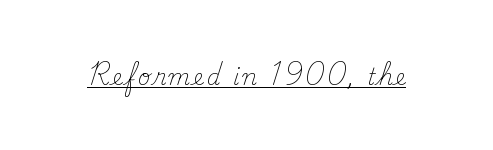
{"bold": "no", "underline": "yes", "glyph_px": 22}
